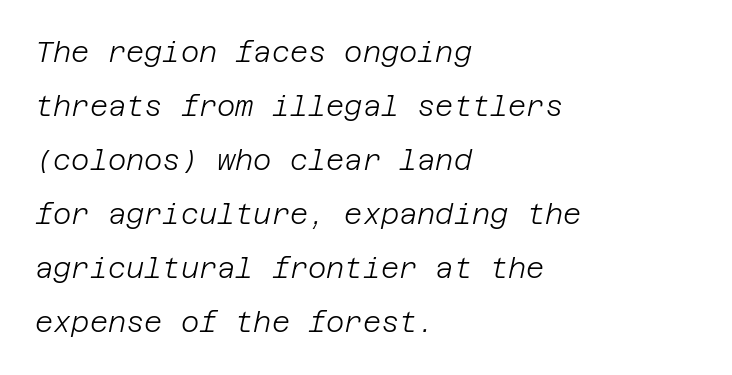
Q: Is the text bold? A: No.
Q: Is the text italic (slanted)? A: Yes, it leans right by about 12 degrees.
Q: Is the text underlined? A: No.
Q: How is the paragraph aligned? A: Left-aligned.
Q: Is the spacing between letters normal or unusually wide? A: Normal.
Q: Is the spacing between lines tight, normal or loose? A: Loose.
Q: Width (condensed, normal, or wide)? A: Normal.
Q: Stroke contrast? A: Low.
Q: x-height? A: Large.
